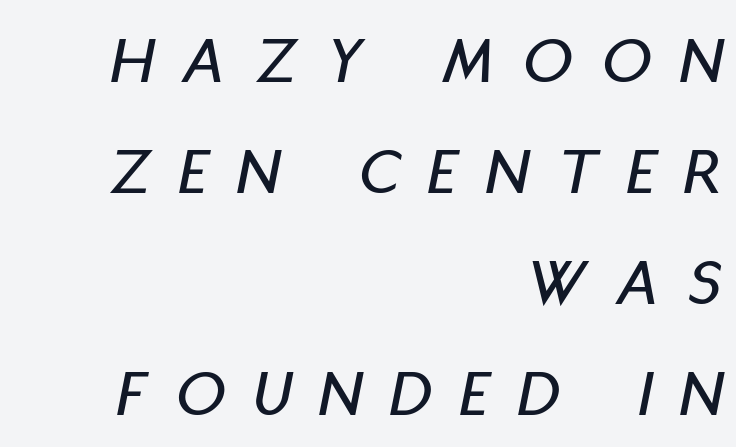
Q: Is the text italic (slanted)? A: Yes, it leans right by about 11 degrees.
Q: Is the text underlined? A: No.
Q: How is the paragraph aligned? A: Right-aligned.
Q: Is the spacing between letters normal or unusually wide? A: Unusually wide.
Q: Is the spacing between lines tight, normal or loose? A: Normal.
Q: Width (condensed, normal, or wide)? A: Condensed.
Q: Stroke contrast? A: Low.
Q: x-height? A: Large.
Q: Monospaced? A: No.
